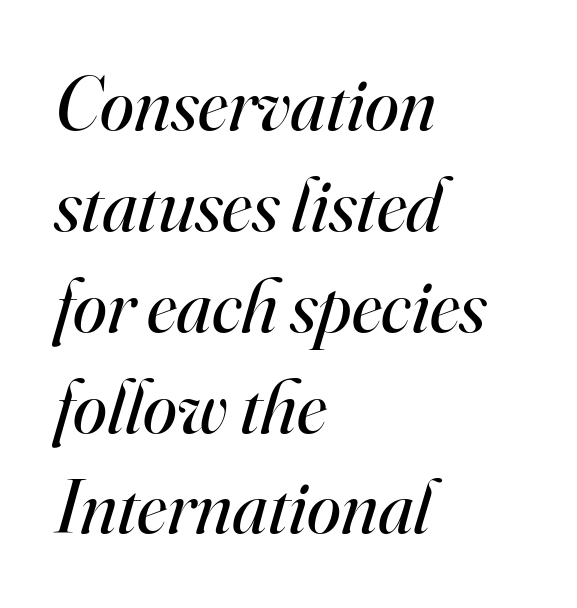
Q: Is the text bold? A: No.
Q: Is the text italic (slanted)? A: Yes, it leans right by about 16 degrees.
Q: Is the typeface a serif or a sans-serif typeface? A: Serif.
Q: Is the text underlined? A: No.
Q: How is the paragraph aligned? A: Left-aligned.
Q: Is the spacing between letters normal or unusually wide? A: Normal.
Q: Is the spacing between lines tight, normal or loose? A: Normal.
Q: Width (condensed, normal, or wide)? A: Normal.
Q: Stroke contrast? A: High.
Q: x-height? A: Small.
Q: Monospaced? A: No.
